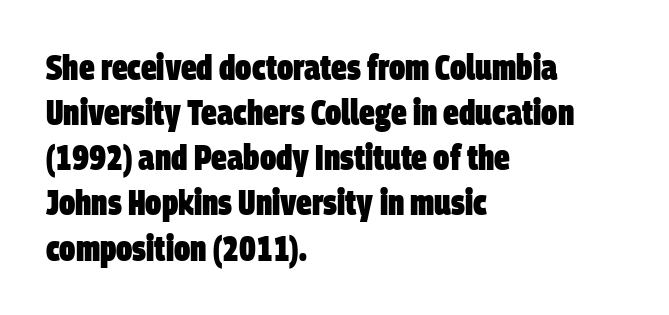
{"serif": "no", "bold": "yes", "weight": "heavy", "width": "condensed", "stroke_contrast": "low", "x_height": "large", "monospaced": "no", "underline": "no", "align": "left", "line_spacing": "normal", "line_spacing_ratio": 1.29, "letter_spacing": "normal", "letter_spacing_em": 0.0, "glyph_px": 35}
